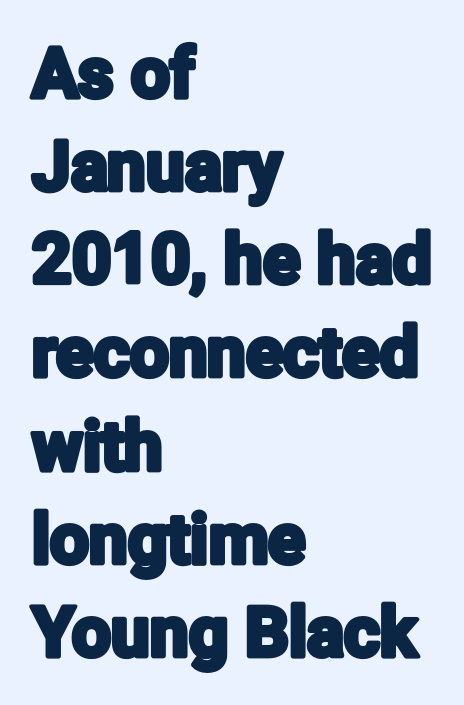
{"serif": "no", "italic": "no", "width": "condensed", "stroke_contrast": "low", "x_height": "medium", "monospaced": "no", "underline": "no", "align": "left", "line_spacing": "normal", "line_spacing_ratio": 1.35, "letter_spacing": "normal", "letter_spacing_em": 0.0, "glyph_px": 69}
